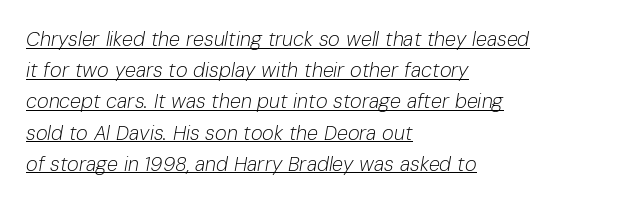
{"italic": "yes", "lean": "right", "slant_degrees": 10, "bold": "no", "underline": "yes", "align": "left", "line_spacing": "normal", "line_spacing_ratio": 1.56, "letter_spacing": "normal", "letter_spacing_em": 0.0, "glyph_px": 20}
